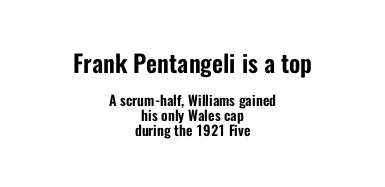
Q: Is the text italic (slanted)? A: No, it is upright.
Q: Is the text underlined? A: No.
Q: How is the paragraph aligned? A: Centered.
Q: Is the spacing between letters normal or unusually wide? A: Normal.
Q: Is the spacing between lines tight, normal or loose? A: Tight.
Q: Which block of text is set in a larger size, the first (top) or the second (bottom)? A: The first (top) one.
